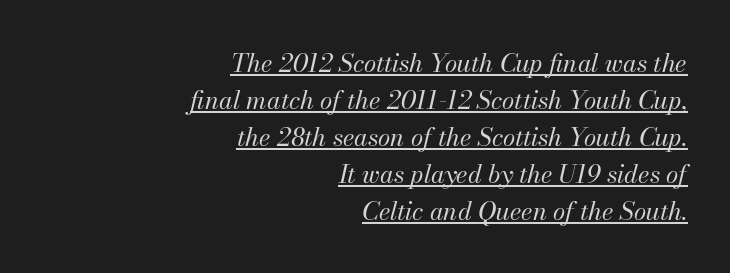
Q: Is the text bold? A: No.
Q: Is the text italic (slanted)? A: Yes, it leans right by about 13 degrees.
Q: Is the text underlined? A: Yes.
Q: How is the paragraph aligned? A: Right-aligned.
Q: Is the spacing between letters normal or unusually wide? A: Normal.
Q: Is the spacing between lines tight, normal or loose? A: Normal.
